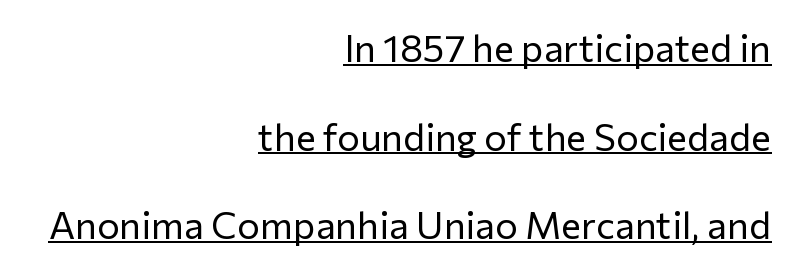
The image shows 38 px regular-weight sans-serif type, upright; set right-aligned, loose line spacing (2.33x), normal letter spacing, underlined; low stroke contrast and a medium x-height.
